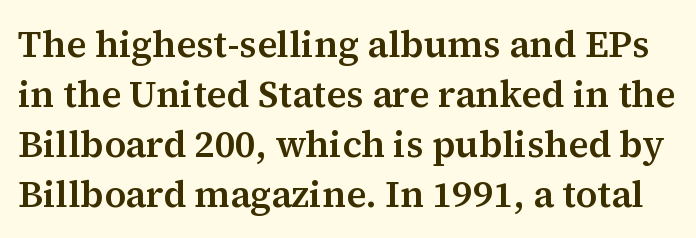
The image shows 37 px serif type, upright; set normal line spacing (1.35x), normal letter spacing, not underlined; medium stroke contrast and a medium x-height.
